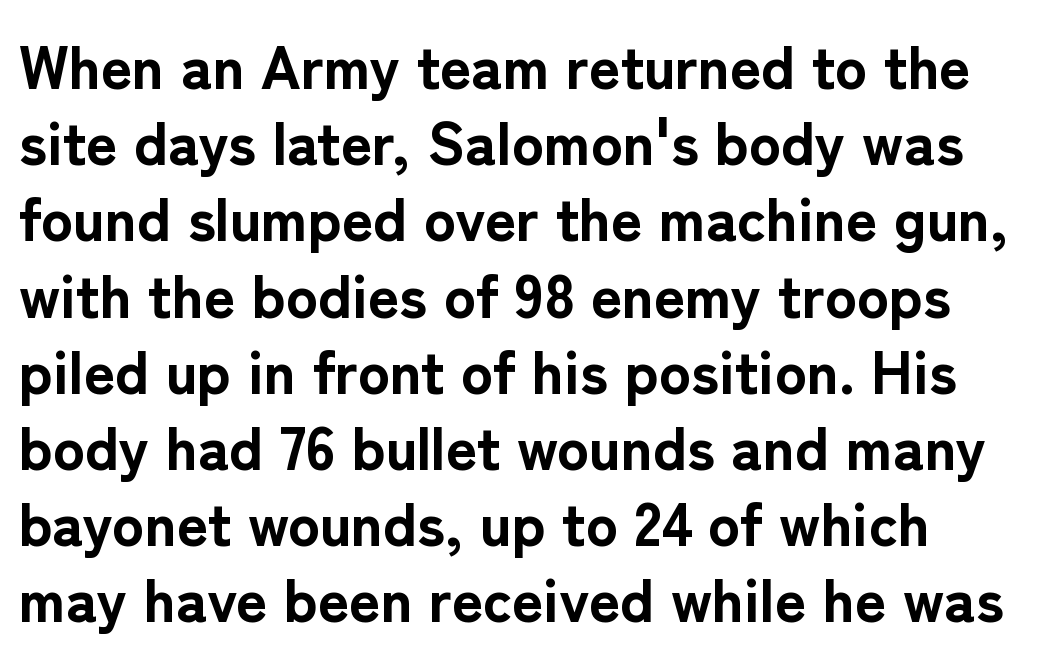
The image shows 60 px bold sans-serif type, upright; set normal line spacing (1.27x), normal letter spacing, not underlined; low stroke contrast and a medium x-height.
